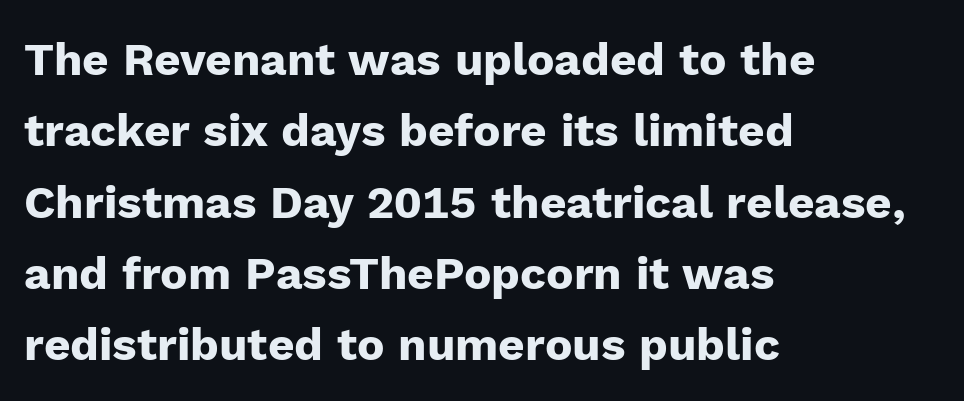
The designer went with a sans here, leaving each stem footless. The typography opts for an upright posture over an oblique one. As a designer I'd log this as weight 700, bold. The passage shown is not underscored anywhere. Note the varied advance widths — an 'i' is clearly narrower than an 'm'.
